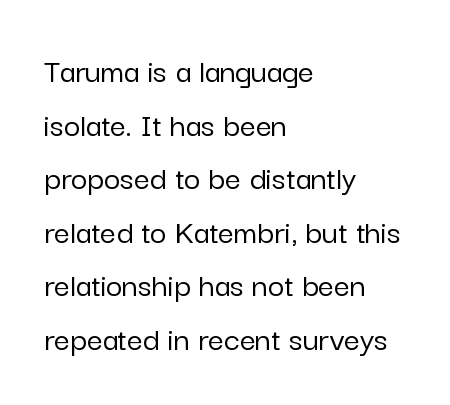
Q: Is the text italic (slanted)? A: No, it is upright.
Q: Is the typeface a serif or a sans-serif typeface? A: Sans-serif.
Q: Is the text underlined? A: No.
Q: How is the paragraph aligned? A: Left-aligned.
Q: Is the spacing between letters normal or unusually wide? A: Normal.
Q: Is the spacing between lines tight, normal or loose? A: Normal.
Q: Width (condensed, normal, or wide)? A: Normal.
Q: Stroke contrast? A: Low.
Q: x-height? A: Medium.
Q: Monospaced? A: No.
